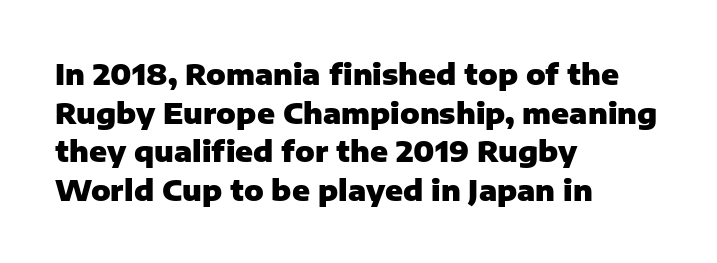
The image shows 29 px heavy sans-serif type, upright; set left-aligned, normal line spacing (1.33x), normal letter spacing, not underlined; low stroke contrast and a medium x-height.
